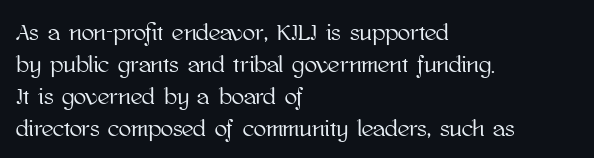
Q: Is the text italic (slanted)? A: No, it is upright.
Q: Is the text underlined? A: No.
Q: How is the paragraph aligned? A: Left-aligned.
Q: Is the spacing between letters normal or unusually wide? A: Normal.
Q: Is the spacing between lines tight, normal or loose? A: Normal.
